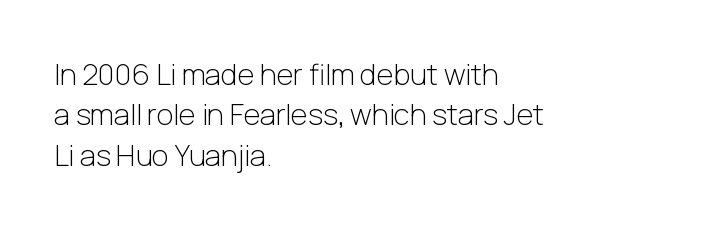
Q: Is the text bold? A: No.
Q: Is the text italic (slanted)? A: No, it is upright.
Q: Is the typeface a serif or a sans-serif typeface? A: Sans-serif.
Q: Is the text underlined? A: No.
Q: How is the paragraph aligned? A: Left-aligned.
Q: Is the spacing between letters normal or unusually wide? A: Normal.
Q: Is the spacing between lines tight, normal or loose? A: Normal.
Q: Width (condensed, normal, or wide)? A: Normal.
Q: Stroke contrast? A: Low.
Q: x-height? A: Medium.
Q: Monospaced? A: No.
